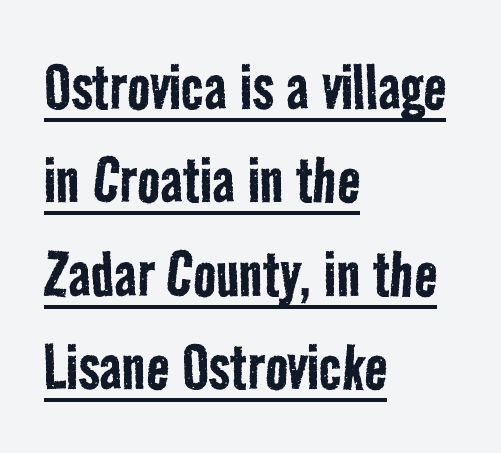
Emphasis is given by a line drawn under the lettering. The weight tops out at a normal text grade. Tracking value appears to be zero — textbook default spacing. A typesetter would call this proportional, since set widths differ per character.
